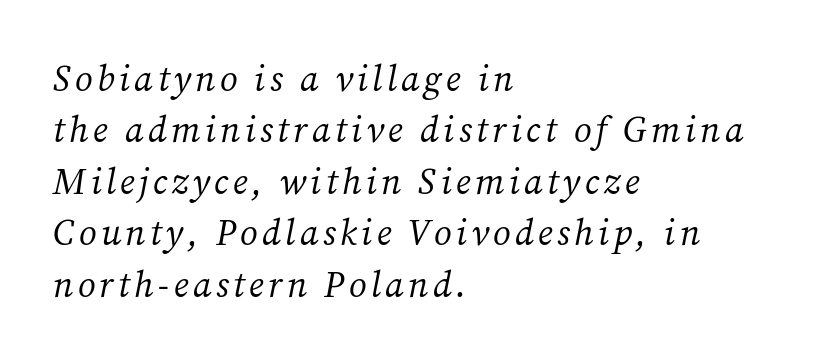
The strokes are not fattened; the text isn't bold. Notice how the passage keeps a crisp vertical edge on the left only. There's an unmistakable incline to the writing here. The rendering uses natural spacing where letterforms have individual widths.
